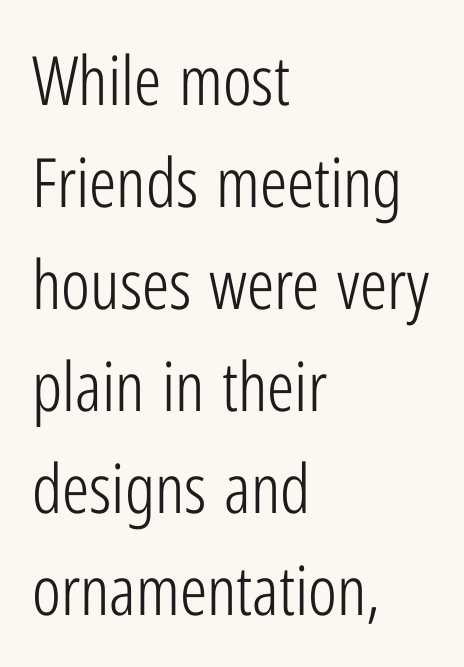
The image shows 68 px light, condensed sans-serif type, upright; set left-aligned, normal line spacing (1.5x), normal letter spacing, not underlined; low stroke contrast and a medium x-height.
